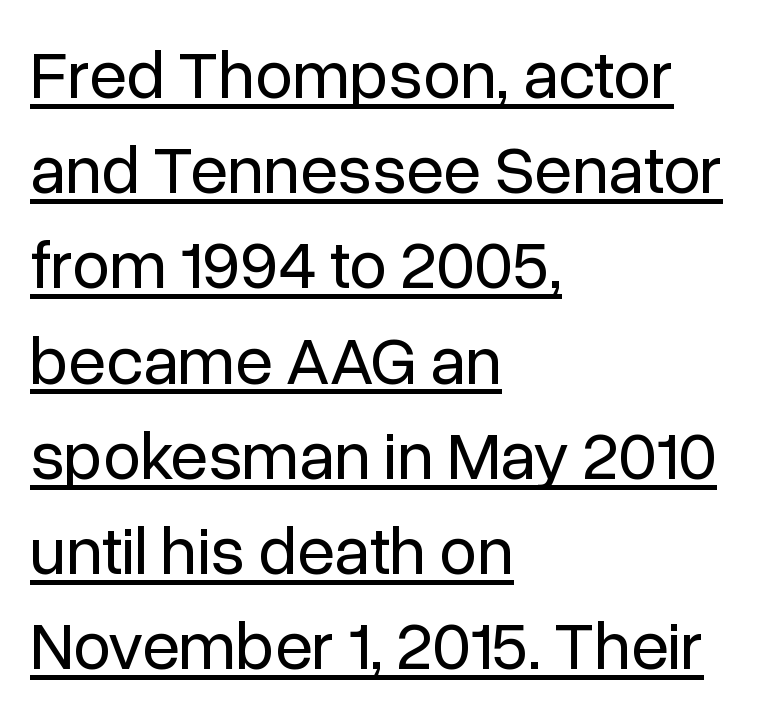
The image shows 68 px regular-weight sans-serif type, upright; set left-aligned, normal line spacing (1.4x), normal letter spacing, underlined; low stroke contrast and a medium x-height.
